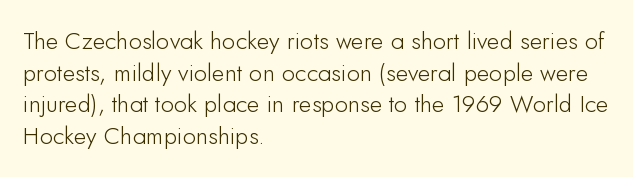
The image shows 24 px text type, upright; set left-aligned, normal line spacing (1.32x), normal letter spacing, not underlined.
